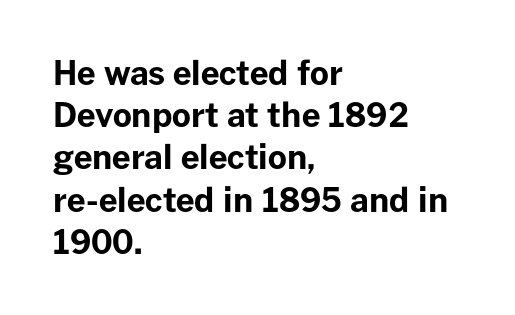
Q: Is the text bold? A: Yes.
Q: Is the text italic (slanted)? A: No, it is upright.
Q: Is the typeface a serif or a sans-serif typeface? A: Sans-serif.
Q: Is the text underlined? A: No.
Q: How is the paragraph aligned? A: Left-aligned.
Q: Is the spacing between letters normal or unusually wide? A: Normal.
Q: Is the spacing between lines tight, normal or loose? A: Normal.
Q: Width (condensed, normal, or wide)? A: Normal.
Q: Stroke contrast? A: Low.
Q: x-height? A: Medium.
Q: Monospaced? A: No.
